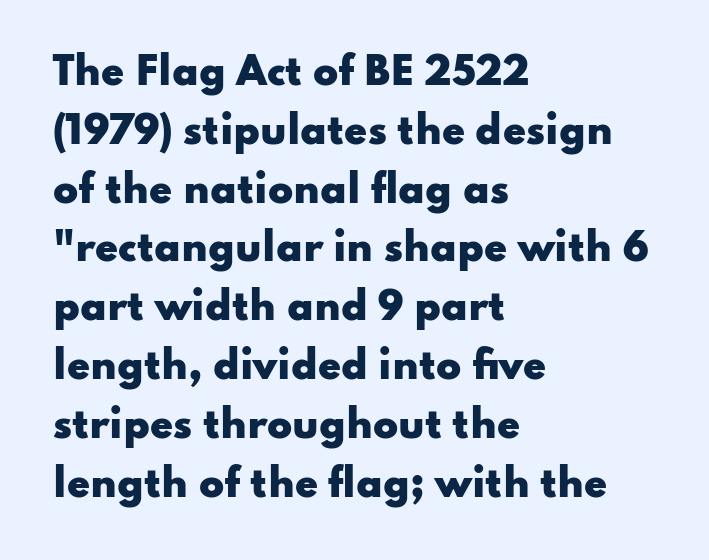
This is the regular roman posture of the typeface. The face used here has the dense, thick strokes of a bold. Think of a printed novel: that variable character pitch is what you see here. The rendering keeps characters at their native spacing.
